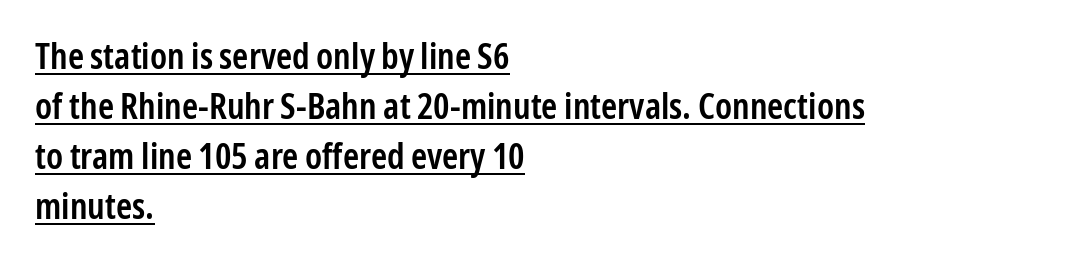
Q: Is the text bold? A: Semi-bold.
Q: Is the text italic (slanted)? A: No, it is upright.
Q: Is the typeface a serif or a sans-serif typeface? A: Sans-serif.
Q: Is the text underlined? A: Yes.
Q: How is the paragraph aligned? A: Left-aligned.
Q: Is the spacing between letters normal or unusually wide? A: Normal.
Q: Is the spacing between lines tight, normal or loose? A: Normal.
Q: Width (condensed, normal, or wide)? A: Condensed.
Q: Stroke contrast? A: Low.
Q: x-height? A: Medium.
Q: Monospaced? A: No.
